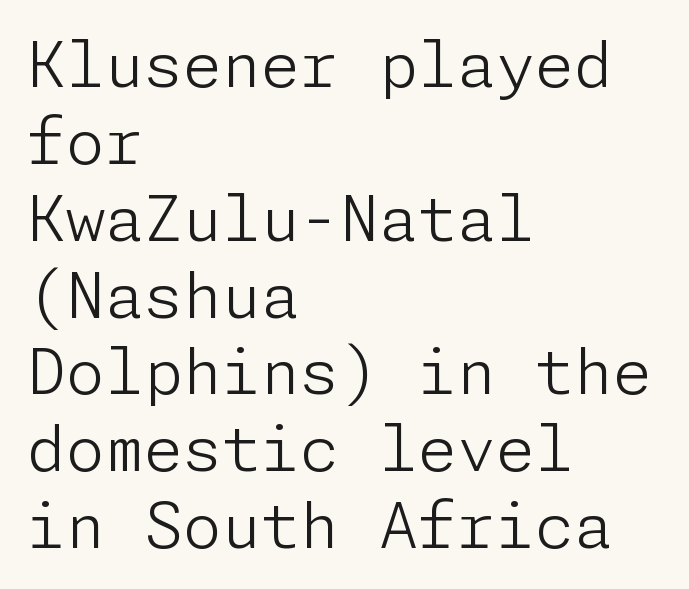
Descenders are the only things crossing below the line. Bold? No — there's no thickening of the strokes. The font's upright variant was chosen for this text. This sample is left-justified, so line endings fall wherever the words run out. Unlike a traditional serif, this face leaves its strokes unadorned. Nobody touched the tracking dial on this one.
